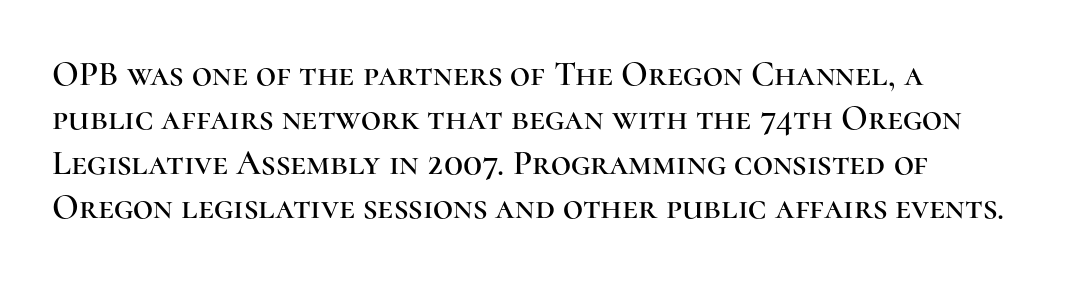
Caption: standard tracking, unaltered. The rendering uses natural spacing where letterforms have individual widths. Plain, unruled lines of type. The typeface chosen for these lines features serifs.
